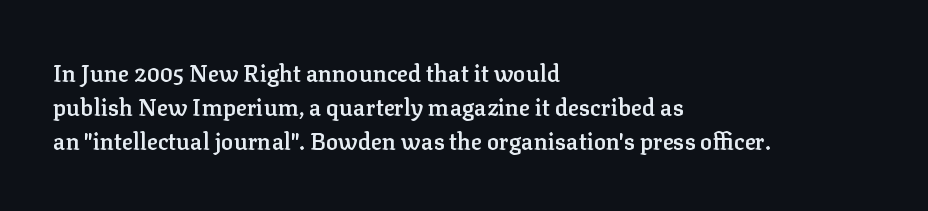
The image shows 23 px text type, upright; set left-aligned, normal line spacing (1.48x), normal letter spacing, not underlined.
